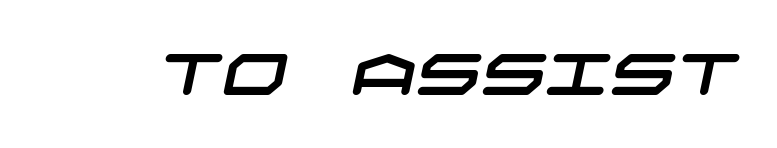
{"serif": "no", "width": "wide", "stroke_contrast": "low", "x_height": "large", "underline": "no", "letter_spacing": "normal", "letter_spacing_em": 0.0, "glyph_px": 57}
